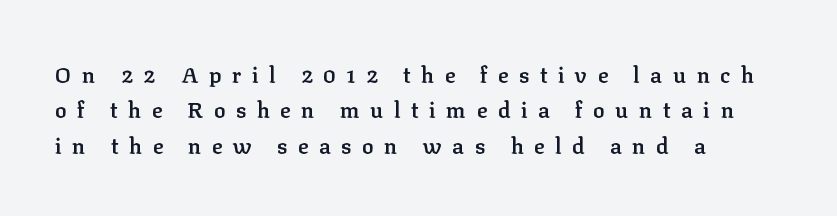
The paragraph has a hard left edge and a soft right edge. If you measured baseline to baseline, you'd find a middling distance. The letters stand straight up with perfectly vertical stems. Is the letter spacing exaggerated? Yes — the characters are pushed far apart. Emphasis by weight is partial: semibold.
